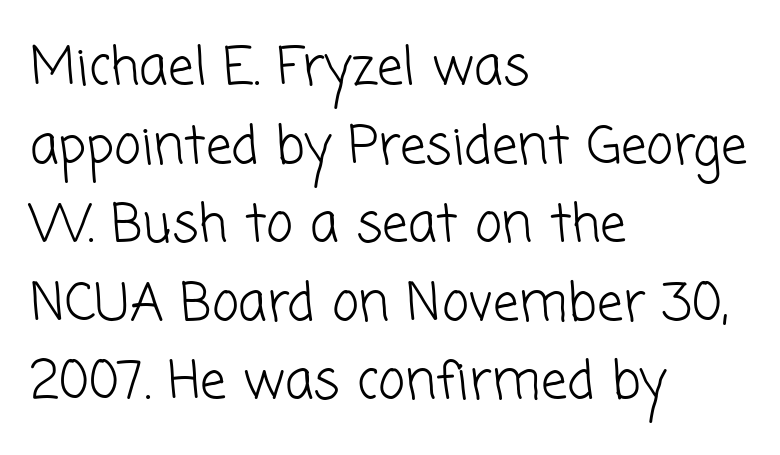
{"serif": "no", "bold": "no", "weight": "light", "width": "normal", "stroke_contrast": "low", "x_height": "medium", "monospaced": "no", "underline": "no", "align": "left", "line_spacing": "normal", "line_spacing_ratio": 1.51, "letter_spacing": "normal", "letter_spacing_em": 0.0, "glyph_px": 52}
